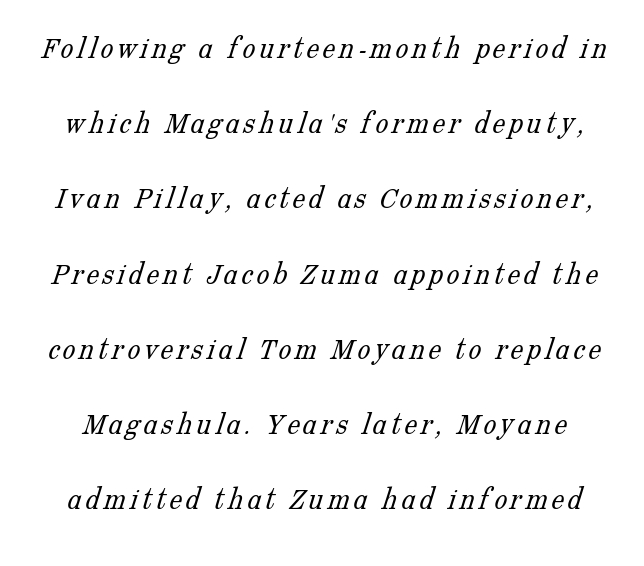
In terms of letterform style, serifs are clearly present. Lines of text with bare space underneath. Stroke mass is kept to a normal reading level or below. The passage shown is typed in a proportional face where columns would drift. Quick note: interline space is abundant.
